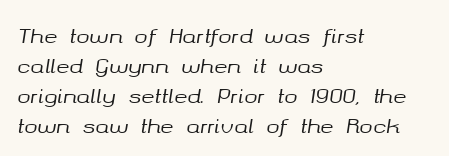
The image shows 20 px text type, italic (leaning right); set left-aligned, normal line spacing (1.5x), normal letter spacing, not underlined.
